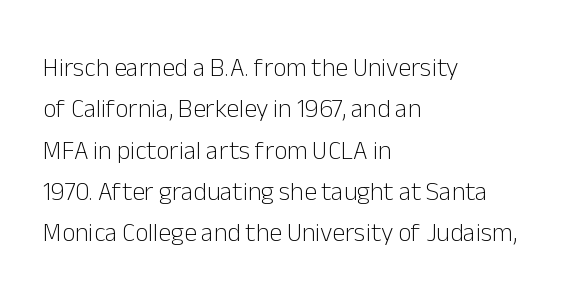
Each stroke keeps to a modest, everyday thickness or less. Whoever set this chose a conventional vertical rhythm. Caption: multi-line text, flush left, ragged right. Underlining? Definitely not there.
